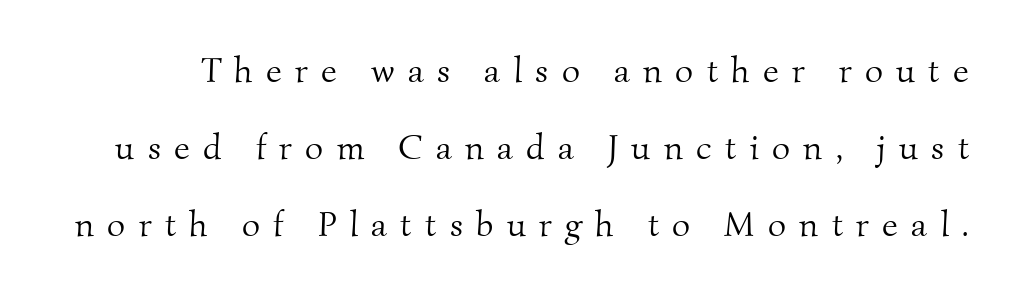
The letters are spread apart with noticeably loose tracking. Classification — serif. Underlining? Definitely not there. Rows of type keep a wide berth in the vertical direction. The face looks like a standard text weight, possibly lighter. Varying glyph widths throughout — classic text-font behaviour.
